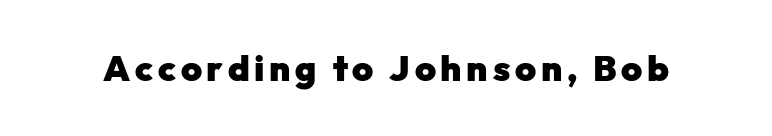
No feet cap the strokes, marking this as sans-serif type. The rendering uses natural spacing where letterforms have individual widths. Underline: absent. Is the type bold? Yes — the strokes are clearly thick and heavy.
